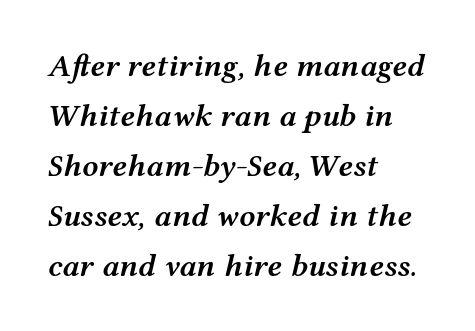
The image shows 32 px semibold, wide type, italic (leaning right); set left-aligned, normal line spacing (1.56x), normal letter spacing, not underlined; medium stroke contrast and a medium x-height.
